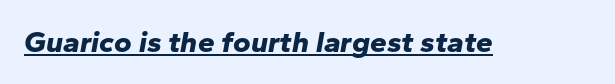
Is the letter spacing exaggerated? No — it looks like the ordinary default. This sample has the flowing, uneven cadence of proportional lettering. Summary of weight: heavy, a full bold. Caption: lettering with a line underneath. Quick note: italic.
